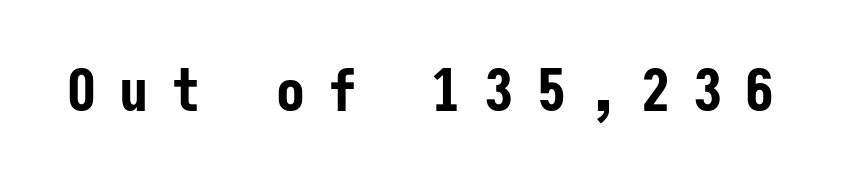
{"serif": "no", "italic": "no", "bold": "yes", "weight": "bold", "width": "condensed", "stroke_contrast": "low", "x_height": "medium", "monospaced": "yes", "underline": "no", "letter_spacing": "wide", "letter_spacing_em": 0.4, "glyph_px": 58}
